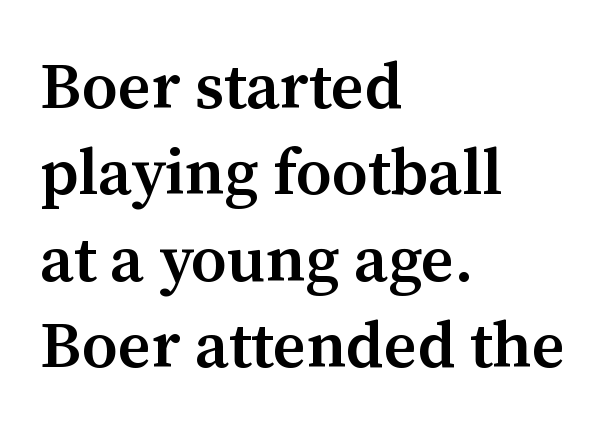
The image shows 65 px semibold serif type, upright; set left-aligned, normal line spacing (1.33x), normal letter spacing, not underlined; medium stroke contrast and a medium x-height.
